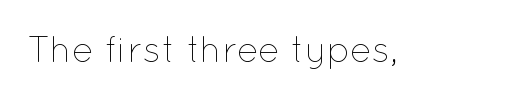
Quick note: underline off. This sample uses an upright cut, with every glyph sitting square on the baseline. Students, note that the glyphs here touch the page at normal intervals. The letters advance in unequal steps, a hallmark of proportional type. Stroke mass is kept to a normal reading level or below.
